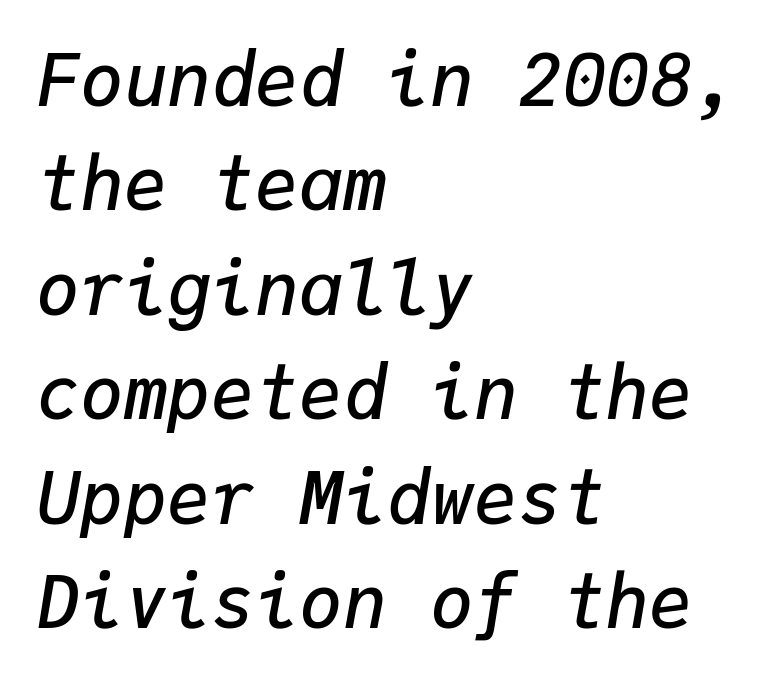
The designer left line spacing at the default. Observe the lean: these are italic letterforms. Rule under the text: the space is simply empty. What weight is shown? A semibold, between regular and bold. Tracking here is standard; glyphs follow each other at the usual distance. Note the uniform advance width — an 'i' takes as much space as an 'm'.
